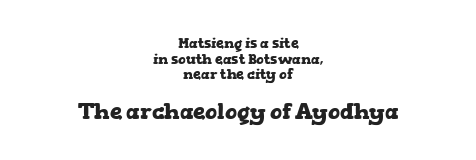
Q: Is the text bold? A: Yes.
Q: Is the text italic (slanted)? A: No, it is upright.
Q: Is the text underlined? A: No.
Q: How is the paragraph aligned? A: Centered.
Q: Is the spacing between letters normal or unusually wide? A: Normal.
Q: Is the spacing between lines tight, normal or loose? A: Tight.
Q: Which block of text is set in a larger size, the first (top) or the second (bottom)? A: The second (bottom) one.
